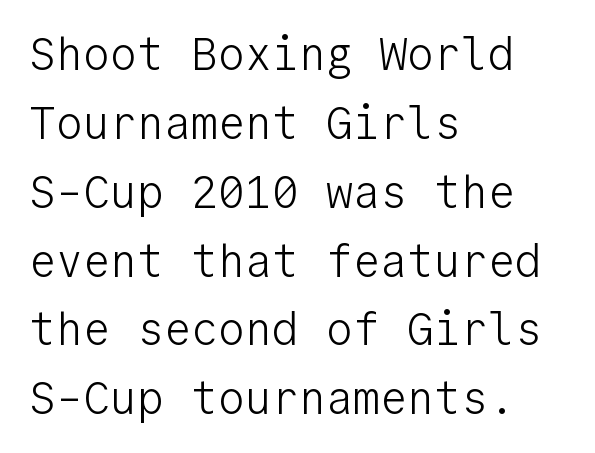
{"serif": "no", "italic": "no", "bold": "no", "weight": "light", "width": "normal", "stroke_contrast": "low", "x_height": "medium", "monospaced": "yes", "underline": "no", "align": "left", "line_spacing": "normal", "line_spacing_ratio": 1.53, "letter_spacing": "normal", "letter_spacing_em": 0.0, "glyph_px": 45}
